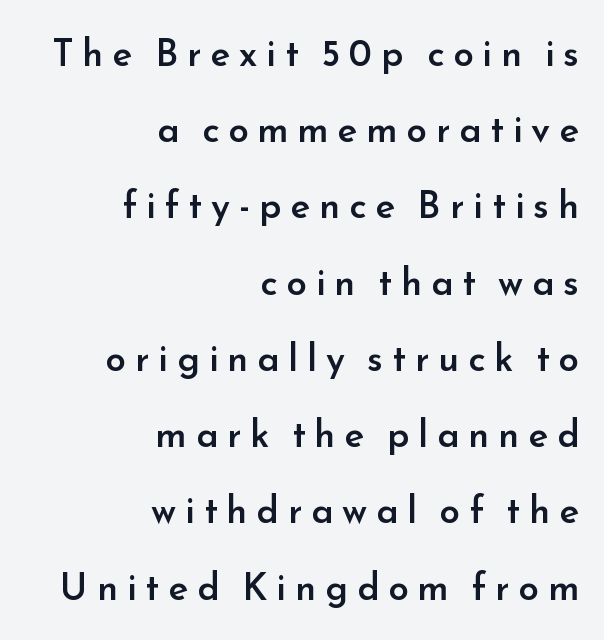
Line endings align vertically; line beginnings do not. These lines stand farther apart than default settings would place them. The face used here is a semibold: visibly heavier than regular, lighter than bold. Looks like regular typesetting: each glyph gets only the width it needs. Bare-footed words on every line. This rendering employs a face without finishing strokes, i.e., a sans-serif.
